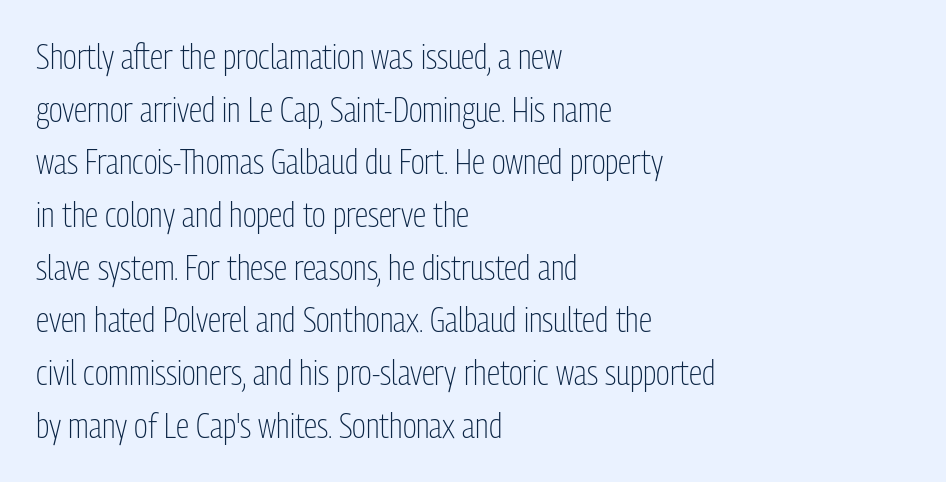
The passage shown has conventional tracking throughout. Each line starts at the same left margin while the right side varies. The font sits on the lighter half of the weight spectrum, regular included. Serifs: no, the terminals of the letterforms are clean. Vertical spacing — default.
